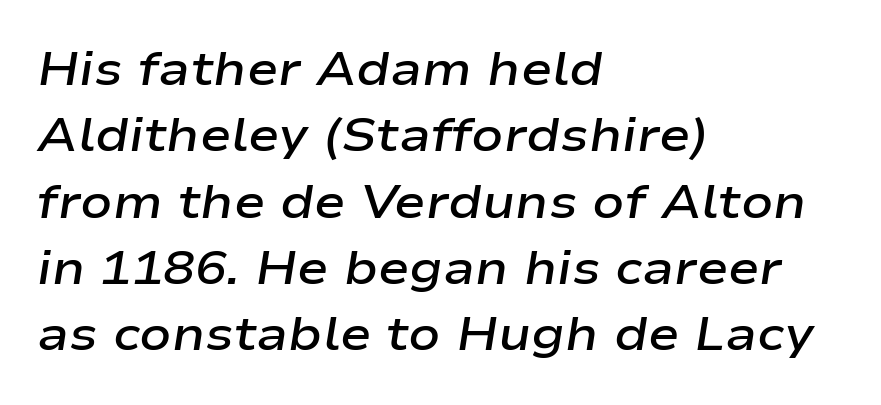
Default kerning and tracking; the words read as compact shapes. All the whitespace from short lines collects on the right. The font is running at a semibold setting, under full bold. A clean baseline with only descenders dipping below it. These lines were composed using italics. The block of text has a typical density, with ordinary space between rows.
